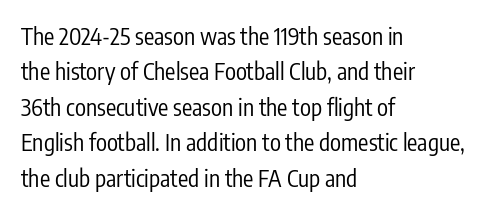
The face looks like a standard text weight, possibly lighter. Vertical strokes here are truly vertical. These lines keep a tight, regular rhythm from letter to letter. Leading matches the norm, producing a regular column. Left-aligned paragraph, ragged on the right. The space directly below the letters is spotless.
